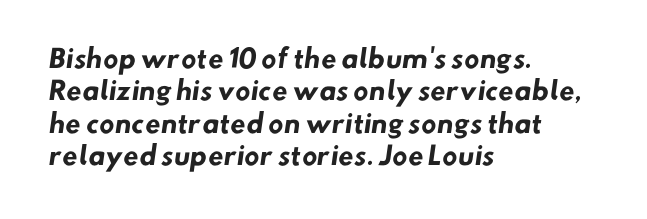
Reading down the column, the eye jumps a familiar distance to each next line. Descenders are the only things crossing below the line. Default kerning and tracking; the words read as compact shapes. Line starts are locked; line ends wander. Does the weight exceed regular? Yes, all the way to bold.
